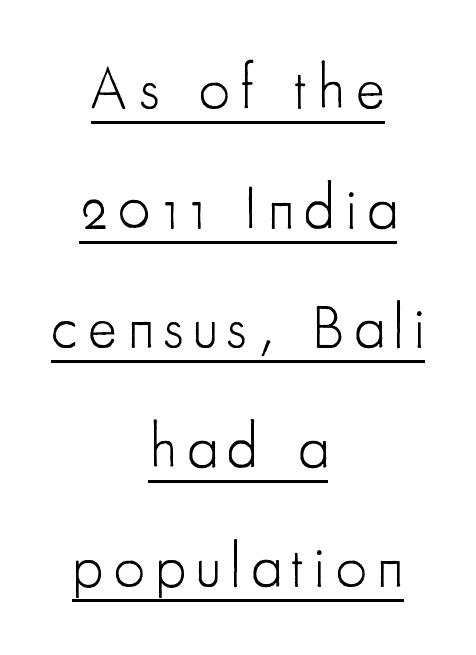
Character widths vary here, with narrow letters taking less room than wide ones. These lines were composed using upright roman letters. Is there much room between lines? Yes — plenty of vertical air separates them. Beneath each row of characters lies a ruled line. Stroke mass is kept to a normal reading level or below.
